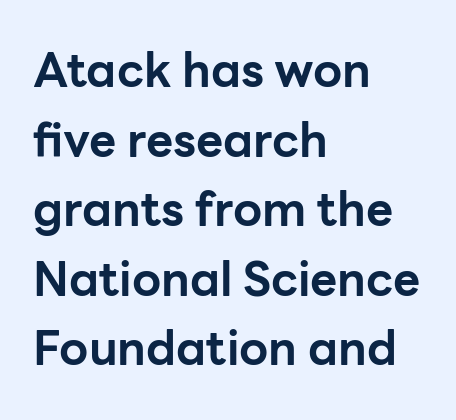
The image shows 47 px bold sans-serif type, upright; set left-aligned, normal line spacing (1.48x), normal letter spacing, not underlined; low stroke contrast and a medium x-height.
